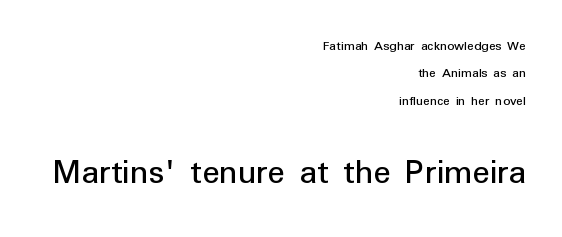
The image shows 36 px regular-weight sans-serif type, upright; set right-aligned, loose line spacing (1.95x), normal letter spacing, not underlined; the second (bottom) block is 2.57x larger; low stroke contrast and a medium x-height.
